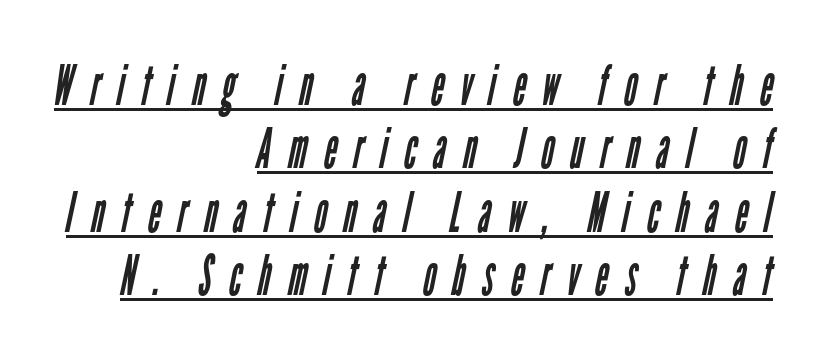
Substantial extra tracking has been applied to these lines. Serifs: no, the terminals of the letterforms are clean. The words here are underlined. Each letter keeps its own natural width here, so spacing adapts to shape.
